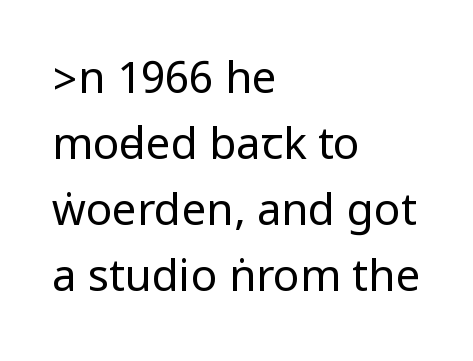
The font's upright variant was chosen for this text. Weight: not bold — regular or lighter. Leading: standard. Serifs: no, the terminals of the letterforms are clean. In CSS terms this would be text-align: left.
